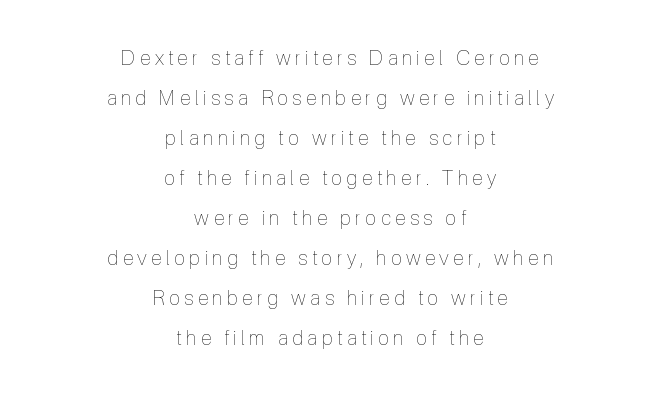
The image shows 20 px text type, upright; set centered, loose line spacing (2.0x), unusually wide letter spacing (+0.22 em), not underlined.
